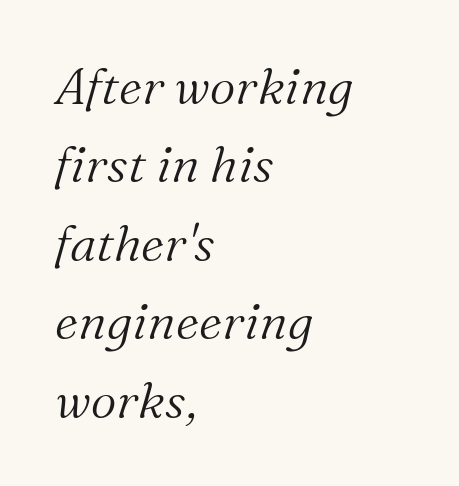
Q: Is the text bold? A: No.
Q: Is the text italic (slanted)? A: Yes, it leans right by about 16 degrees.
Q: Is the typeface a serif or a sans-serif typeface? A: Serif.
Q: Is the text underlined? A: No.
Q: How is the paragraph aligned? A: Left-aligned.
Q: Is the spacing between letters normal or unusually wide? A: Normal.
Q: Is the spacing between lines tight, normal or loose? A: Normal.
Q: Width (condensed, normal, or wide)? A: Normal.
Q: Stroke contrast? A: Medium.
Q: x-height? A: Medium.
Q: Monospaced? A: No.
